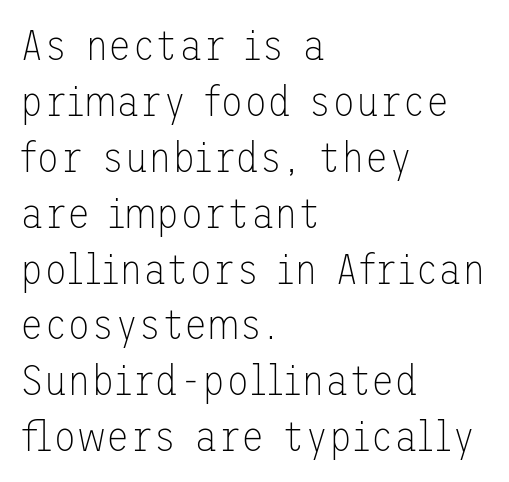
The image shows 43 px thin sans-serif type, upright; set left-aligned, normal line spacing (1.3x), normal letter spacing, not underlined; low stroke contrast and a medium x-height.
